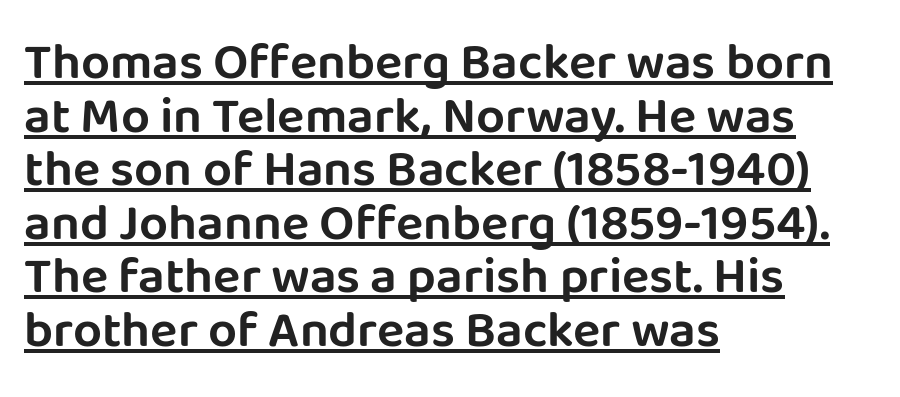
Q: Is the text italic (slanted)? A: No, it is upright.
Q: Is the typeface a serif or a sans-serif typeface? A: Sans-serif.
Q: Is the text underlined? A: Yes.
Q: How is the paragraph aligned? A: Left-aligned.
Q: Is the spacing between letters normal or unusually wide? A: Normal.
Q: Is the spacing between lines tight, normal or loose? A: Tight.
Q: Width (condensed, normal, or wide)? A: Normal.
Q: Stroke contrast? A: Low.
Q: x-height? A: Large.
Q: Monospaced? A: No.
